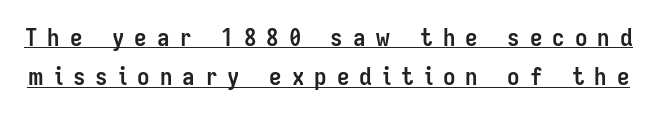
Q: Is the text bold? A: Yes.
Q: Is the text italic (slanted)? A: No, it is upright.
Q: Is the text underlined? A: Yes.
Q: Is the spacing between letters normal or unusually wide? A: Unusually wide.
Q: Is the spacing between lines tight, normal or loose? A: Normal.
